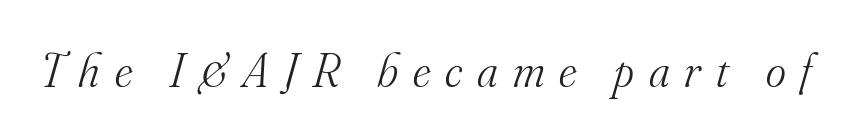
Honestly, there is no underline to notice here at all. Spacing between characters has been opened up far beyond the box default. The typeface has the unassuming heft of standard copy or less. Typographically, this falls in the serif category. In terms of posture, this sample is oblique. Character widths vary here, with narrow letters taking less room than wide ones.
